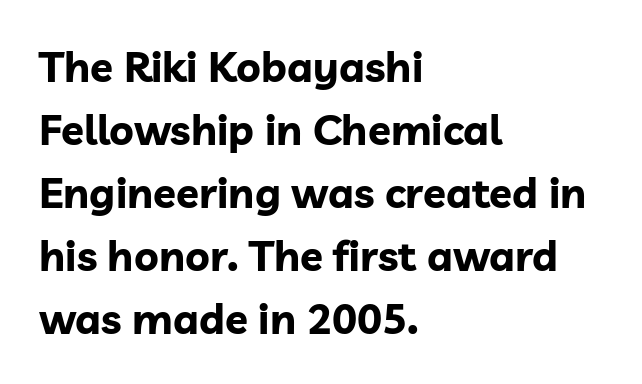
{"serif": "no", "italic": "no", "bold": "yes", "weight": "bold", "width": "normal", "stroke_contrast": "low", "x_height": "medium", "monospaced": "no", "underline": "no", "align": "left", "line_spacing": "normal", "line_spacing_ratio": 1.5, "letter_spacing": "normal", "letter_spacing_em": 0.0, "glyph_px": 42}
